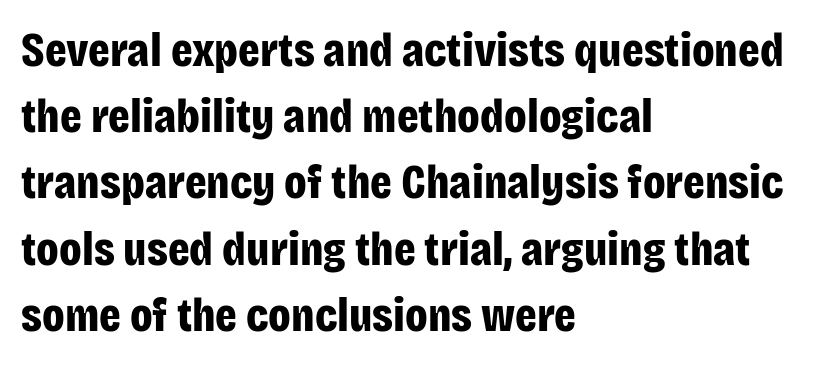
{"serif": "no", "italic": "no", "bold": "yes", "weight": "bold", "width": "condensed", "stroke_contrast": "low", "x_height": "large", "monospaced": "no", "underline": "no", "align": "left", "line_spacing": "normal", "line_spacing_ratio": 1.38, "letter_spacing": "normal", "letter_spacing_em": 0.0, "glyph_px": 48}
